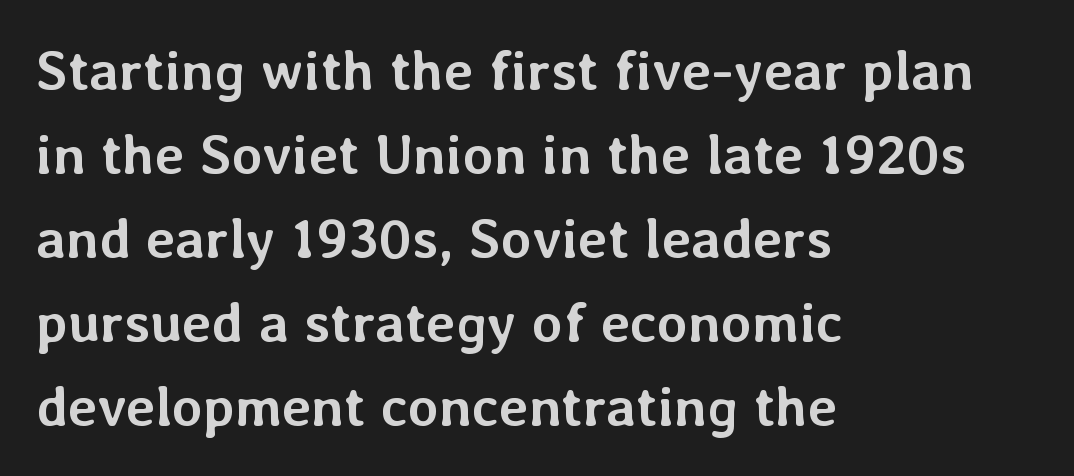
Q: Is the text bold? A: Yes.
Q: Is the text italic (slanted)? A: No, it is upright.
Q: Is the text underlined? A: No.
Q: How is the paragraph aligned? A: Left-aligned.
Q: Is the spacing between letters normal or unusually wide? A: Normal.
Q: Is the spacing between lines tight, normal or loose? A: Normal.
Q: Width (condensed, normal, or wide)? A: Normal.
Q: Stroke contrast? A: Low.
Q: x-height? A: Medium.
Q: Monospaced? A: No.
